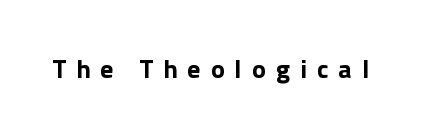
Q: Is the text bold? A: Yes.
Q: Is the text italic (slanted)? A: No, it is upright.
Q: Is the text underlined? A: No.
Q: Is the spacing between letters normal or unusually wide? A: Unusually wide.
